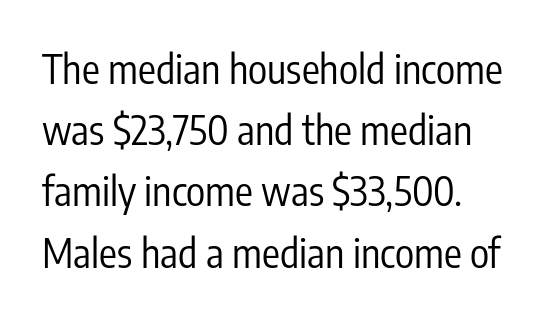
The rendering uses natural spacing where letterforms have individual widths. Visually the block forms a straight wall on the left and a jagged coastline on the right. Students, note that the glyphs here touch the page at normal intervals. Nope, no serifs anywhere on these letters.
